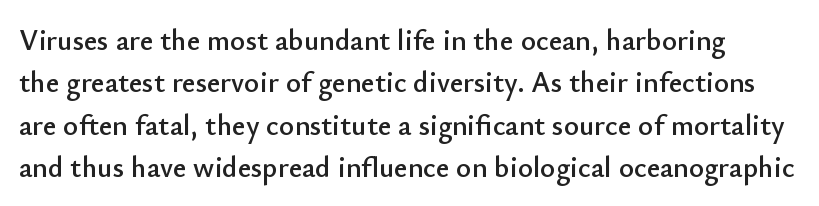
No extra tracking has been applied to these lines. The letters advance in unequal steps, a hallmark of proportional type. A sans-serif font was chosen for this passage. These lines were composed using upright roman letters. Baseline-to-baseline distance is the conventional proportion of letter height. Letters rest on an invisible, unmarked baseline.
